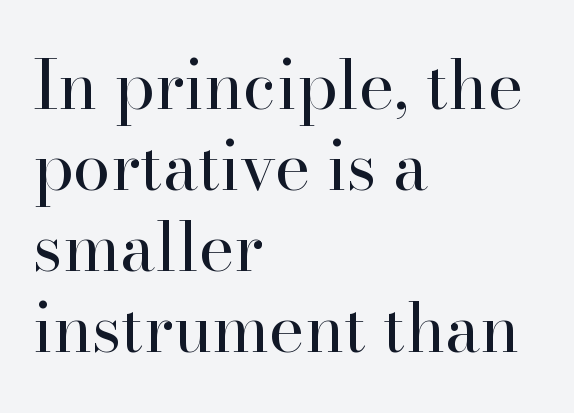
If you drew a line through each stem, it would be perfectly vertical. Each stroke keeps to a modest, everyday thickness or less. Every row of glyphs begins at an identical x-position on the left. The passage shown is typed in a proportional face where columns would drift.
